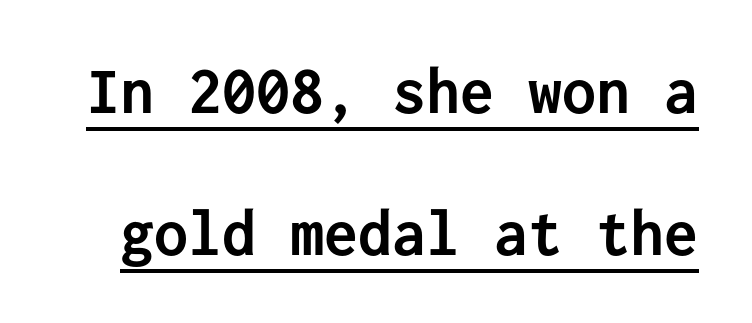
Q: Is the text bold? A: Yes.
Q: Is the text italic (slanted)? A: No, it is upright.
Q: Is the typeface a serif or a sans-serif typeface? A: Sans-serif.
Q: Is the text underlined? A: Yes.
Q: Is the spacing between letters normal or unusually wide? A: Normal.
Q: Is the spacing between lines tight, normal or loose? A: Loose.
Q: Width (condensed, normal, or wide)? A: Normal.
Q: Stroke contrast? A: Low.
Q: x-height? A: Medium.
Q: Monospaced? A: Yes.
